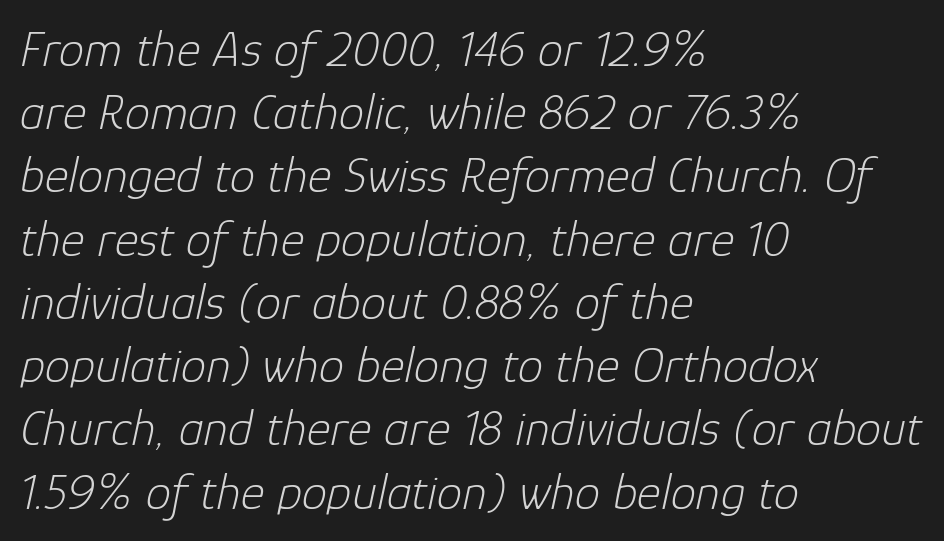
Q: Is the text bold? A: No.
Q: Is the text italic (slanted)? A: Yes, it leans right by about 12 degrees.
Q: Is the text underlined? A: No.
Q: How is the paragraph aligned? A: Left-aligned.
Q: Is the spacing between letters normal or unusually wide? A: Normal.
Q: Width (condensed, normal, or wide)? A: Normal.
Q: Stroke contrast? A: Low.
Q: x-height? A: Medium.
Q: Monospaced? A: No.
